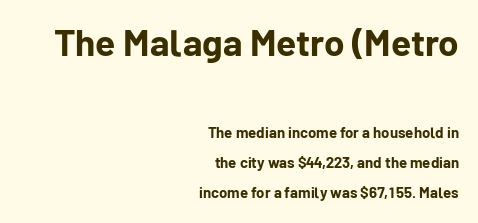
{"serif": "no", "italic": "no", "bold": "yes", "weight": "bold", "width": "normal", "stroke_contrast": "low", "x_height": "medium", "monospaced": "no", "underline": "no", "align": "right", "line_spacing": "loose", "line_spacing_ratio": 2.01, "letter_spacing": "normal", "letter_spacing_em": 0.0, "larger_block": "first", "size_ratio": 2.47, "glyph_px": 37}
